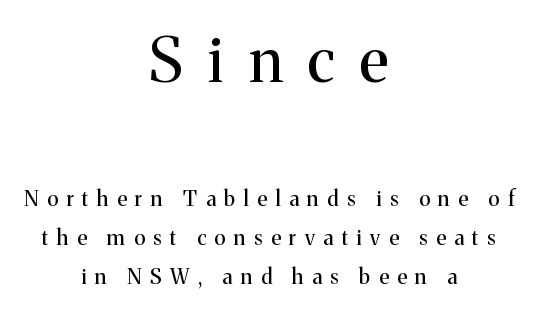
The image shows 62 px regular-weight serif type, upright; set centered, line spacing 1.85x, unusually wide letter spacing (+0.41 em), not underlined; the first (top) block is 2.95x larger; medium stroke contrast and a medium x-height.
